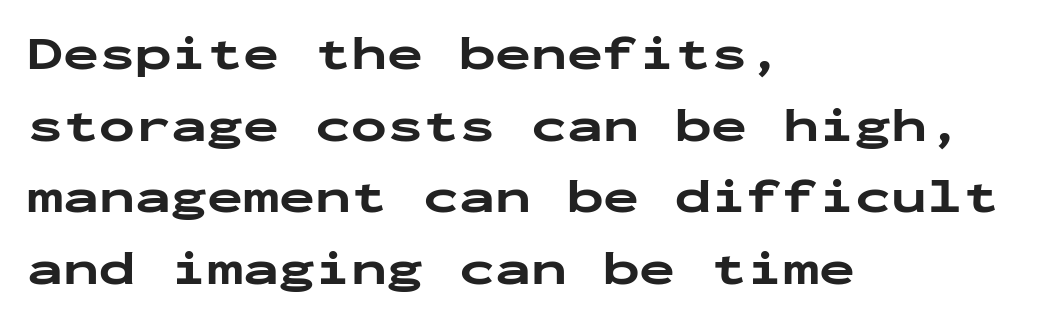
Q: Is the text bold? A: Yes.
Q: Is the text italic (slanted)? A: No, it is upright.
Q: Is the typeface a serif or a sans-serif typeface? A: Sans-serif.
Q: Is the text underlined? A: No.
Q: How is the paragraph aligned? A: Left-aligned.
Q: Is the spacing between letters normal or unusually wide? A: Normal.
Q: Is the spacing between lines tight, normal or loose? A: Normal.
Q: Width (condensed, normal, or wide)? A: Wide.
Q: Stroke contrast? A: Low.
Q: x-height? A: Medium.
Q: Monospaced? A: Yes.
